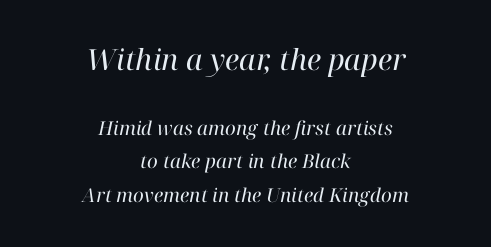
The image shows 29 px regular-weight serif type, italic (leaning right); set centered, line spacing 1.77x, normal letter spacing, not underlined; the first (top) block is 1.53x larger; high stroke contrast and a medium x-height.
